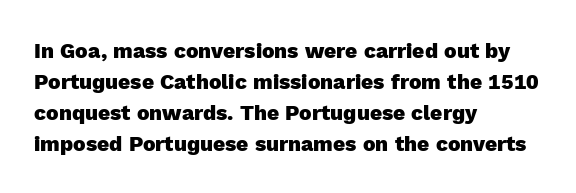
{"italic": "no", "bold": "yes", "underline": "no", "align": "left", "line_spacing": "normal", "line_spacing_ratio": 1.47, "letter_spacing": "normal", "letter_spacing_em": 0.0, "glyph_px": 21}
